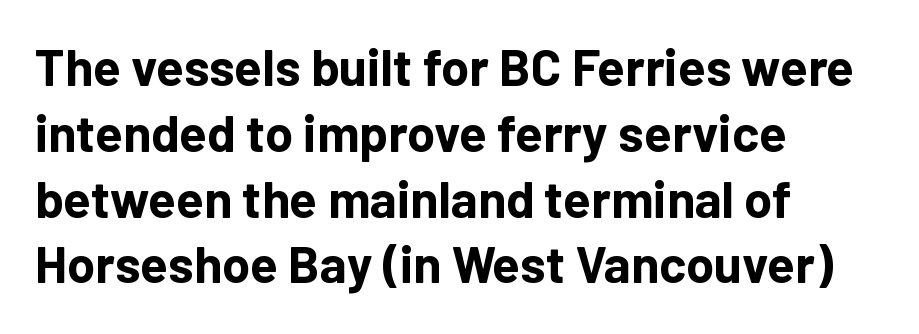
The image shows 51 px bold sans-serif type, upright; set left-aligned, normal line spacing (1.29x), normal letter spacing, not underlined; low stroke contrast and a medium x-height.
